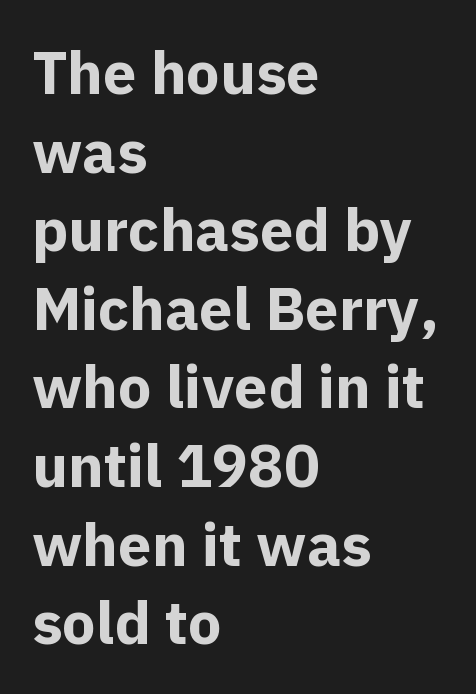
The image shows 60 px bold sans-serif type, upright; set left-aligned, normal line spacing (1.31x), normal letter spacing, not underlined; a medium x-height.
